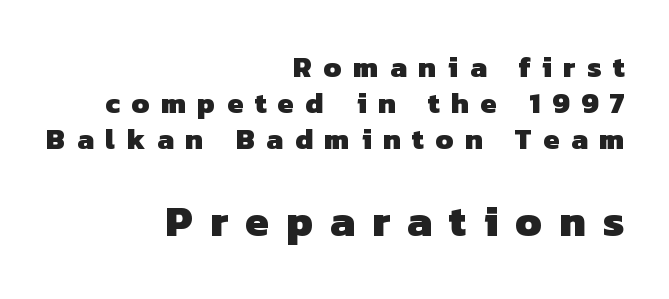
Larger block? The one below; the one above is distinctly smaller. What kind of face is this? One without serifs — a sans. Underline: absent. Layout note: lines flush right.
